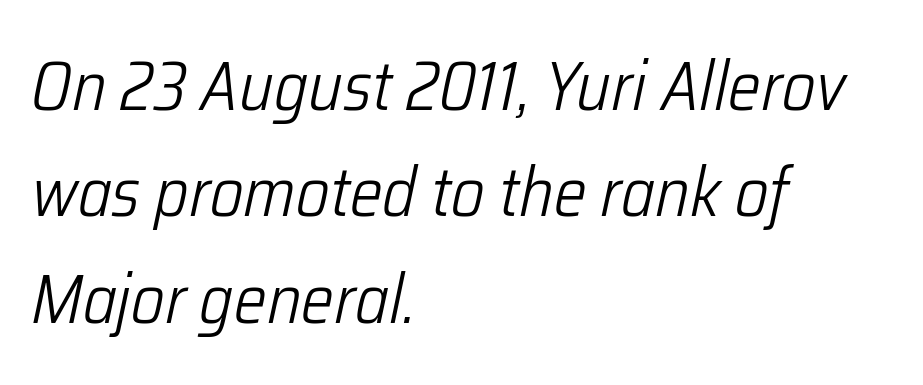
The image shows 69 px light, condensed type, italic (leaning right); set left-aligned, normal line spacing (1.54x), normal letter spacing, not underlined; low stroke contrast and a medium x-height.
